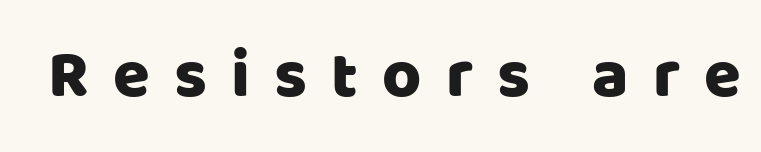
{"serif": "no", "italic": "no", "width": "normal", "stroke_contrast": "low", "x_height": "large", "monospaced": "no", "underline": "no", "letter_spacing": "wide", "letter_spacing_em": 0.36, "glyph_px": 67}
